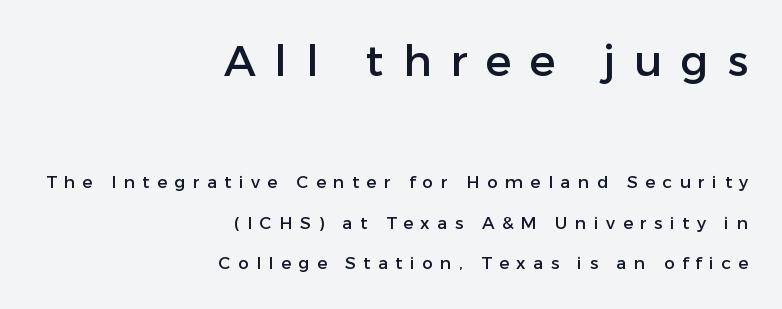
{"serif": "no", "italic": "no", "width": "normal", "stroke_contrast": "low", "x_height": "medium", "monospaced": "no", "underline": "no", "align": "right", "line_spacing": "loose", "line_spacing_ratio": 2.39, "letter_spacing": "wide", "letter_spacing_em": 0.44, "larger_block": "first", "size_ratio": 2.53, "glyph_px": 43}
